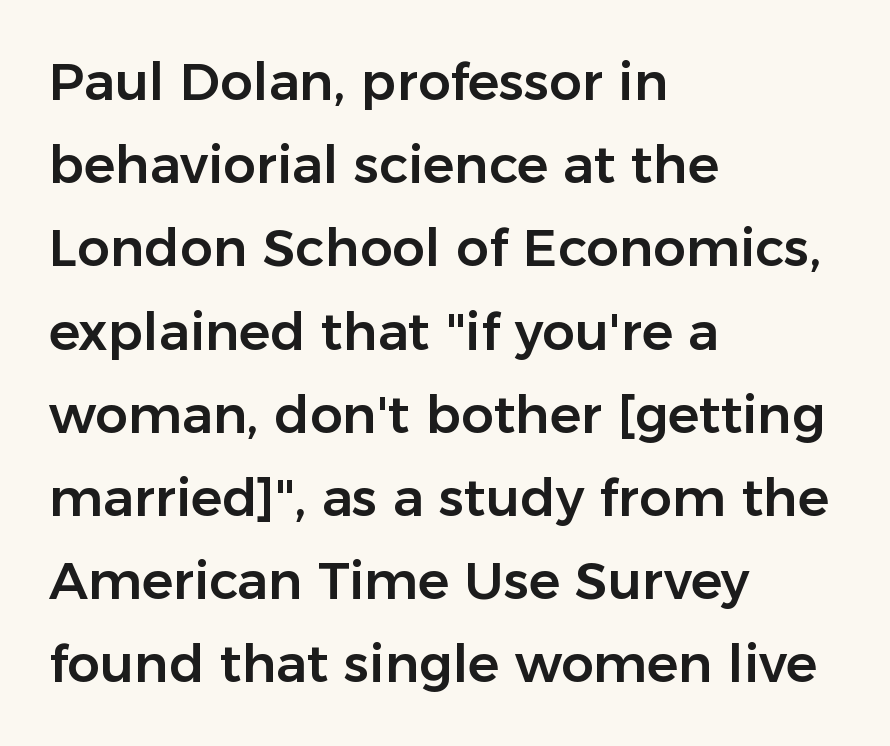
{"serif": "no", "italic": "no", "width": "normal", "stroke_contrast": "low", "x_height": "medium", "monospaced": "no", "underline": "no", "align": "left", "line_spacing": "normal", "line_spacing_ratio": 1.6, "letter_spacing": "normal", "letter_spacing_em": 0.0, "glyph_px": 52}
